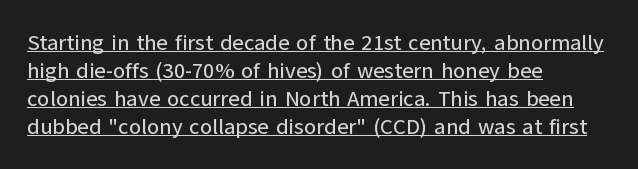
{"italic": "no", "underline": "yes", "align": "left", "line_spacing": "normal", "line_spacing_ratio": 1.27, "letter_spacing": "normal", "letter_spacing_em": 0.0, "glyph_px": 22}
